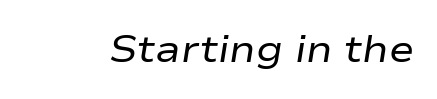
The image shows 38 px regular-weight, wide type, italic (leaning right); set normal letter spacing, not underlined; low stroke contrast and a medium x-height.
